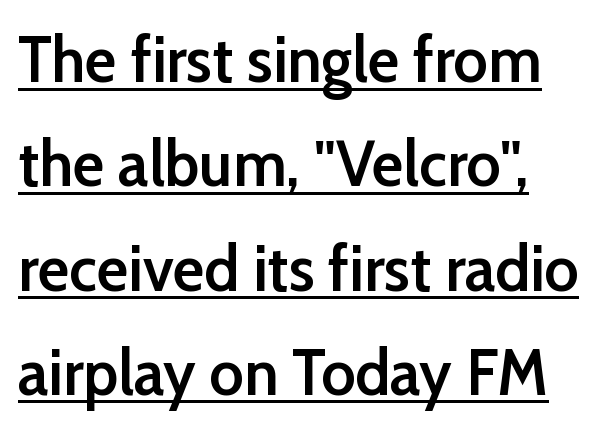
{"serif": "no", "italic": "no", "bold": "semi", "weight": "semibold", "width": "normal", "stroke_contrast": "low", "x_height": "medium", "monospaced": "no", "underline": "yes", "align": "left", "line_spacing": "normal", "line_spacing_ratio": 1.58, "letter_spacing": "normal", "letter_spacing_em": 0.0, "glyph_px": 66}
